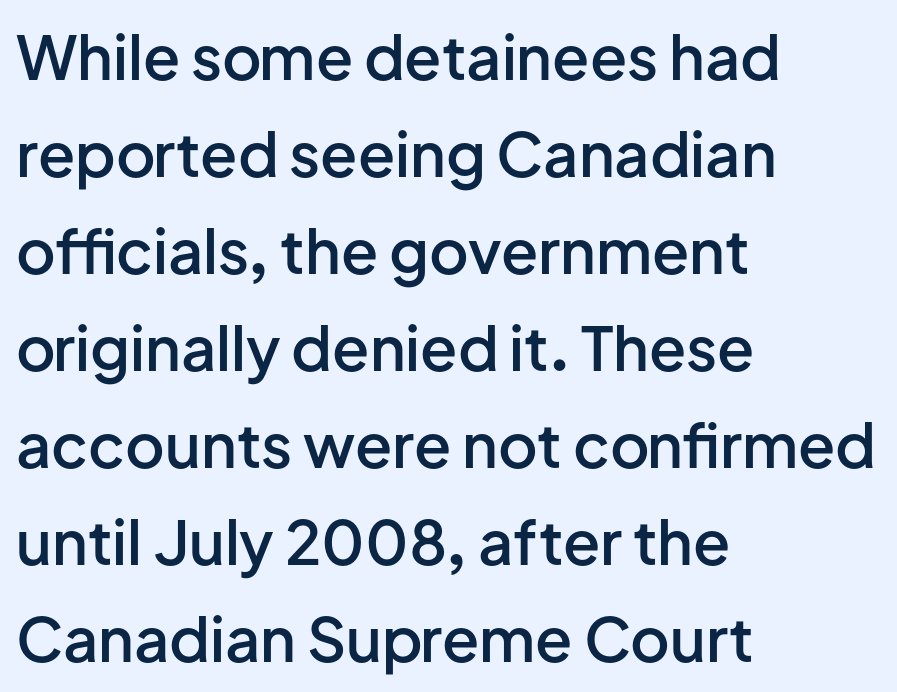
The image shows 61 px semibold sans-serif type, upright; set left-aligned, normal line spacing (1.59x), normal letter spacing, not underlined; low stroke contrast and a medium x-height.
